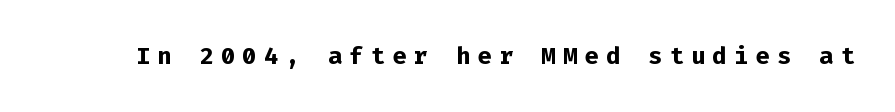
The image shows 24 px bold type, upright; set unusually wide letter spacing (+0.29 em), not underlined.
